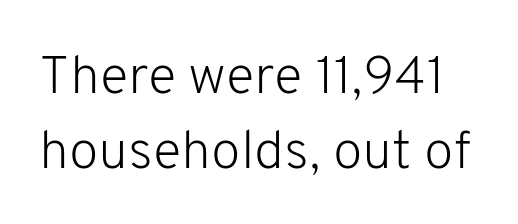
Q: Is the text bold? A: No.
Q: Is the text italic (slanted)? A: No, it is upright.
Q: Is the typeface a serif or a sans-serif typeface? A: Sans-serif.
Q: Is the text underlined? A: No.
Q: Is the spacing between letters normal or unusually wide? A: Normal.
Q: Is the spacing between lines tight, normal or loose? A: Normal.
Q: Width (condensed, normal, or wide)? A: Normal.
Q: Stroke contrast? A: Low.
Q: x-height? A: Medium.
Q: Monospaced? A: No.
